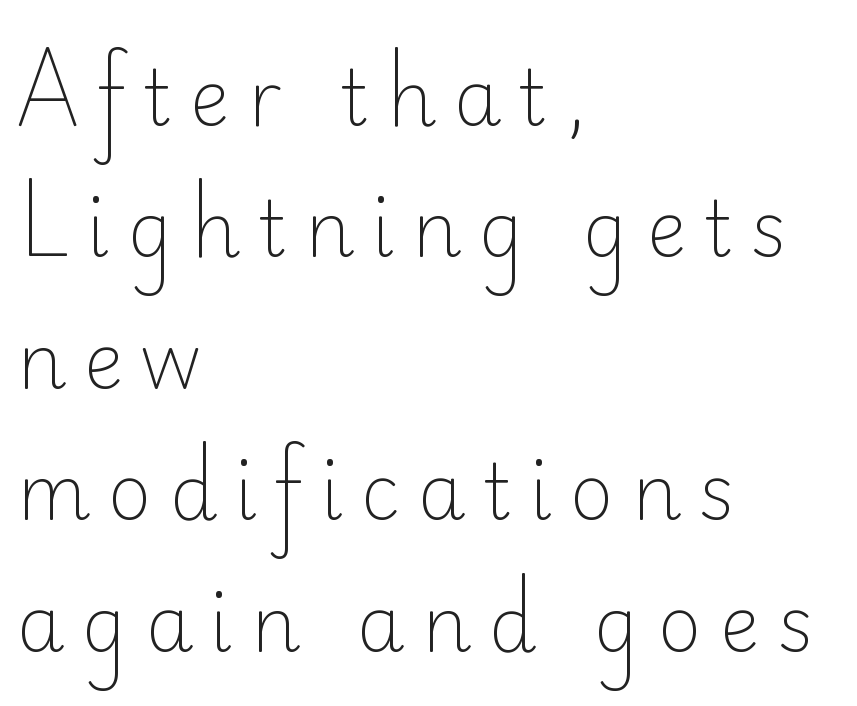
The paragraph has a hard left edge and a soft right edge. The letterforms stand isolated, each surrounded by extra space. The glyphs in this specimen are sans serif. The font's upright variant was chosen for this text.
